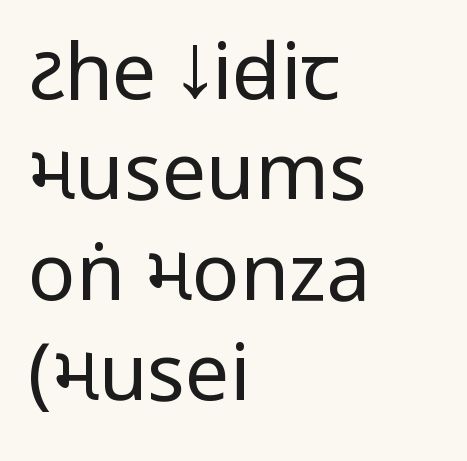
{"serif": "no", "italic": "no", "bold": "no", "weight": "regular", "width": "condensed", "stroke_contrast": "low", "x_height": "large", "monospaced": "no", "underline": "no", "align": "left", "line_spacing": "normal", "line_spacing_ratio": 1.27, "letter_spacing": "normal", "letter_spacing_em": 0.0, "glyph_px": 79}
